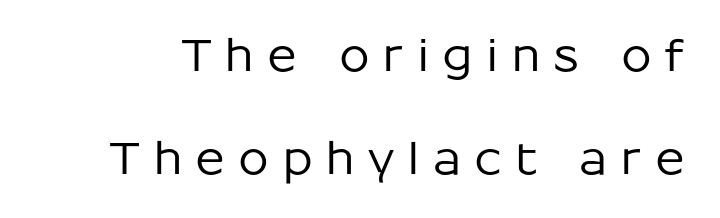
The area under the type is left untouched. You could fit nearly another row in the gap between these rows. Examine the stroke ends and you'll find no serifs. The gaps between neighbouring characters are conspicuously large. Posture: upright roman.
